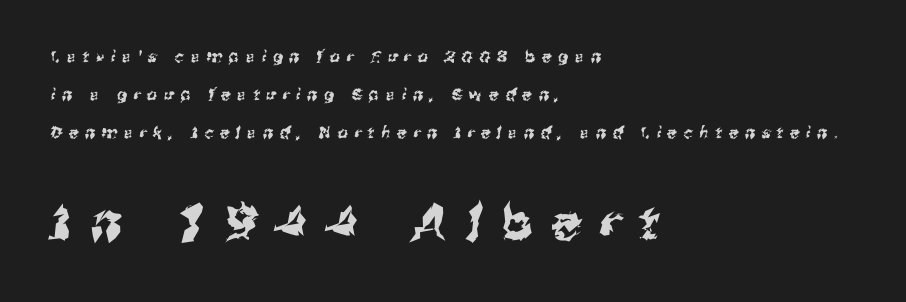
Compared with typical paragraphs, the rows here are farther apart. Is this a fixed-width face? No — the glyphs have proportional, varying widths. Substantial extra tracking has been applied to these lines. Visually, the bottom section dominates because its glyphs are scaled up.
